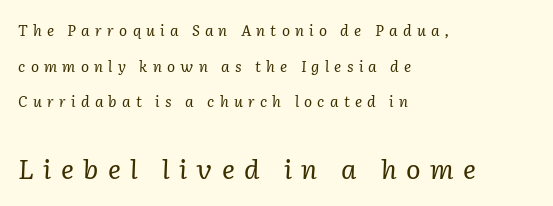
The font is comparable to plain body text, perhaps lighter. In terms of letterspacing, this is a distinctly airy, spread setting. The strip under each line holds only bare page. Note: smaller setting up top, larger setting below. Honestly, the rows look like they've been pulled way apart.
